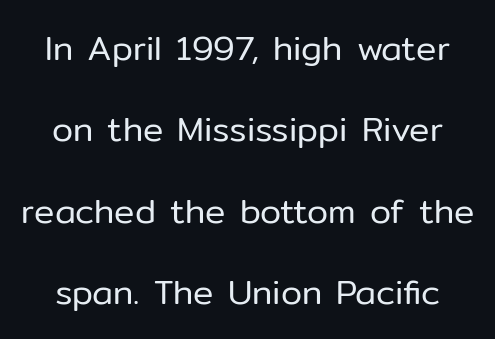
{"serif": "no", "italic": "no", "bold": "no", "weight": "regular", "width": "normal", "stroke_contrast": "low", "x_height": "medium", "monospaced": "no", "underline": "no", "line_spacing": "loose", "line_spacing_ratio": 2.39, "letter_spacing": "normal", "letter_spacing_em": 0.0, "glyph_px": 34}
